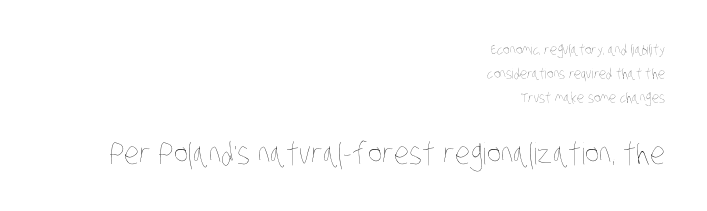
Q: Is the text bold? A: No.
Q: Is the text underlined? A: No.
Q: How is the paragraph aligned? A: Right-aligned.
Q: Is the spacing between letters normal or unusually wide? A: Normal.
Q: Which block of text is set in a larger size, the first (top) or the second (bottom)? A: The second (bottom) one.
Q: Width (condensed, normal, or wide)? A: Condensed.
Q: Stroke contrast? A: Low.
Q: x-height? A: Large.
Q: Monospaced? A: No.
